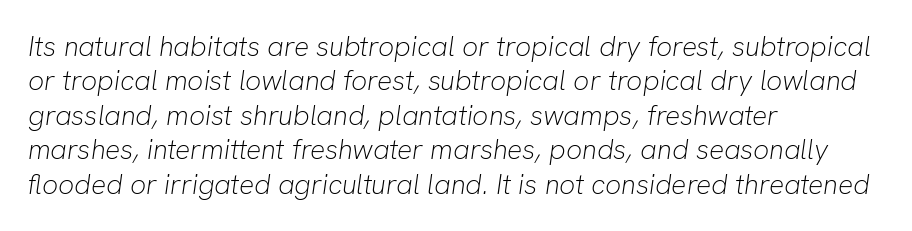
The image shows 28 px light type, italic (leaning right); set left-aligned, line spacing 1.23x, normal letter spacing, not underlined; low stroke contrast and a medium x-height.
